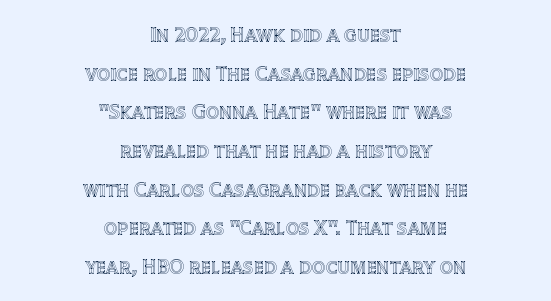
The glyphs are unaccompanied by any horizontal stroke below them. Posture: straight, roman, zero tilt. Typeset on center — no edge is straight. Spacing between characters is what you'd get straight out of the box.
